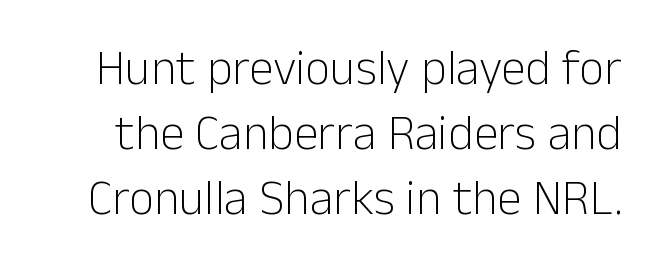
Q: Is the text bold? A: No.
Q: Is the text italic (slanted)? A: No, it is upright.
Q: Is the typeface a serif or a sans-serif typeface? A: Sans-serif.
Q: Is the text underlined? A: No.
Q: Is the spacing between letters normal or unusually wide? A: Normal.
Q: Is the spacing between lines tight, normal or loose? A: Normal.
Q: Width (condensed, normal, or wide)? A: Normal.
Q: Stroke contrast? A: Low.
Q: x-height? A: Medium.
Q: Monospaced? A: No.
